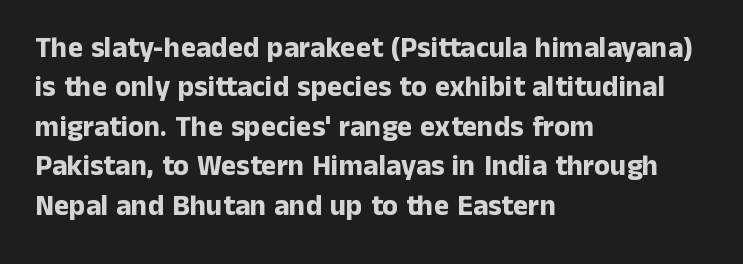
The image shows 29 px bold sans-serif type, upright; set left-aligned, normal line spacing (1.36x), normal letter spacing, not underlined; low stroke contrast and a medium x-height.
